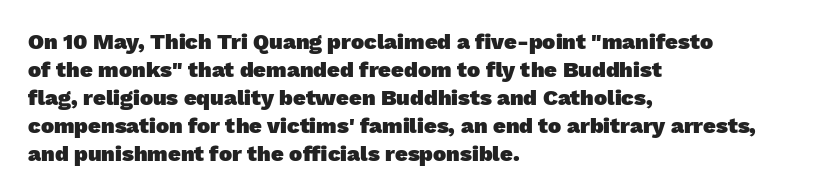
The image shows 22 px bold type; set left-aligned, normal line spacing (1.27x), normal letter spacing, not underlined.
